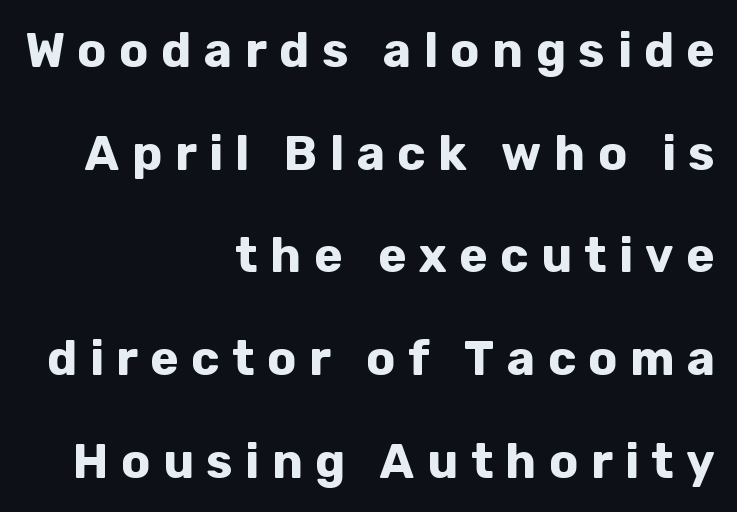
The image shows 48 px bold sans-serif type, upright; set right-aligned, loose line spacing (2.14x), unusually wide letter spacing (+0.26 em), not underlined; low stroke contrast and a medium x-height.
